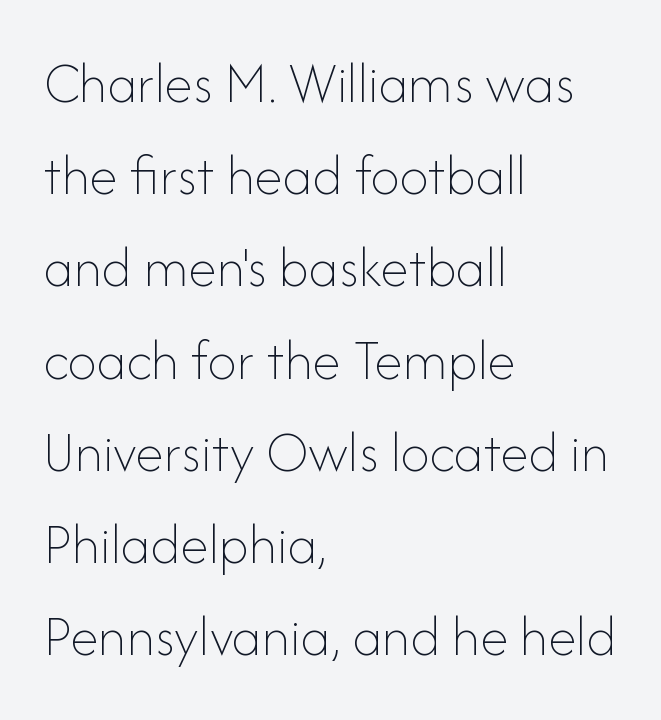
Q: Is the text bold? A: No.
Q: Is the text italic (slanted)? A: No, it is upright.
Q: Is the text underlined? A: No.
Q: How is the paragraph aligned? A: Left-aligned.
Q: Is the spacing between letters normal or unusually wide? A: Normal.
Q: Is the spacing between lines tight, normal or loose? A: Normal.
Q: Width (condensed, normal, or wide)? A: Normal.
Q: Stroke contrast? A: Low.
Q: x-height? A: Small.
Q: Monospaced? A: No.
